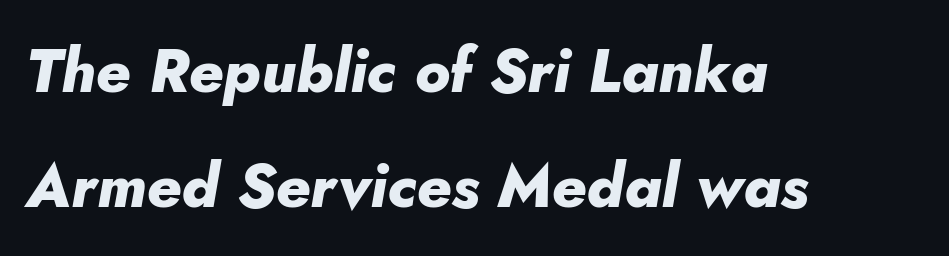
Q: Is the text bold? A: Yes.
Q: Is the text italic (slanted)? A: Yes, it leans right by about 10 degrees.
Q: Is the text underlined? A: No.
Q: How is the paragraph aligned? A: Left-aligned.
Q: Is the spacing between letters normal or unusually wide? A: Normal.
Q: Width (condensed, normal, or wide)? A: Normal.
Q: Stroke contrast? A: Low.
Q: x-height? A: Small.
Q: Monospaced? A: No.
